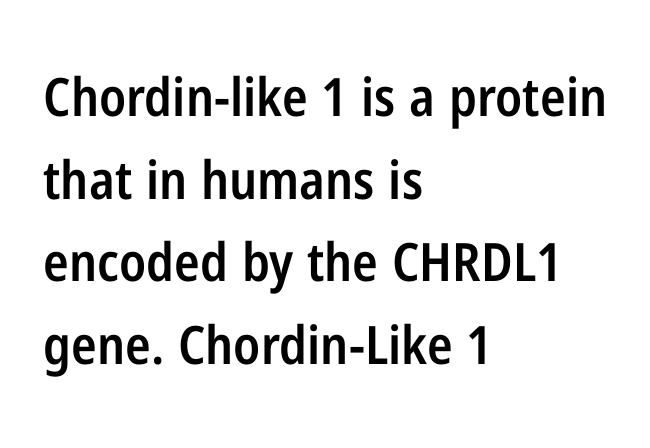
Q: Is the text bold? A: Semi-bold.
Q: Is the text italic (slanted)? A: No, it is upright.
Q: Is the typeface a serif or a sans-serif typeface? A: Sans-serif.
Q: Is the text underlined? A: No.
Q: How is the paragraph aligned? A: Left-aligned.
Q: Is the spacing between letters normal or unusually wide? A: Normal.
Q: Is the spacing between lines tight, normal or loose? A: Normal.
Q: Width (condensed, normal, or wide)? A: Condensed.
Q: Stroke contrast? A: Low.
Q: x-height? A: Medium.
Q: Monospaced? A: No.
